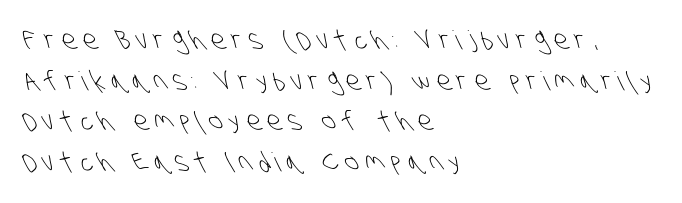
Q: Is the text bold? A: No.
Q: Is the text underlined? A: No.
Q: How is the paragraph aligned? A: Left-aligned.
Q: Is the spacing between letters normal or unusually wide? A: Unusually wide.
Q: Is the spacing between lines tight, normal or loose? A: Normal.
